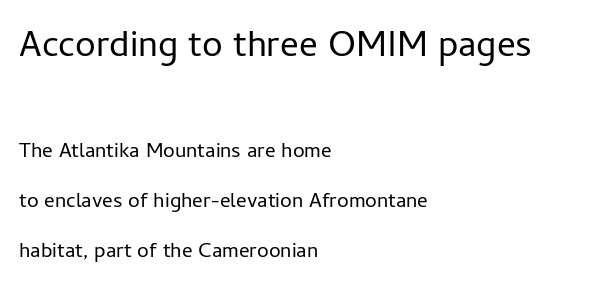
Q: Is the text bold? A: No.
Q: Is the text italic (slanted)? A: No, it is upright.
Q: Is the typeface a serif or a sans-serif typeface? A: Sans-serif.
Q: Is the text underlined? A: No.
Q: How is the paragraph aligned? A: Left-aligned.
Q: Is the spacing between letters normal or unusually wide? A: Normal.
Q: Is the spacing between lines tight, normal or loose? A: Loose.
Q: Which block of text is set in a larger size, the first (top) or the second (bottom)? A: The first (top) one.
Q: Width (condensed, normal, or wide)? A: Normal.
Q: Stroke contrast? A: Low.
Q: x-height? A: Medium.
Q: Monospaced? A: No.
